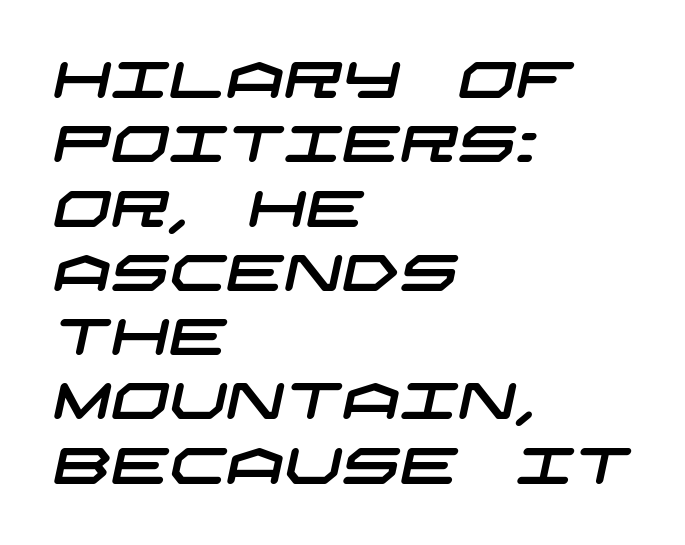
The image shows 51 px wide sans-serif type; set left-aligned, normal line spacing (1.26x), normal letter spacing, not underlined; low stroke contrast and a large x-height.
